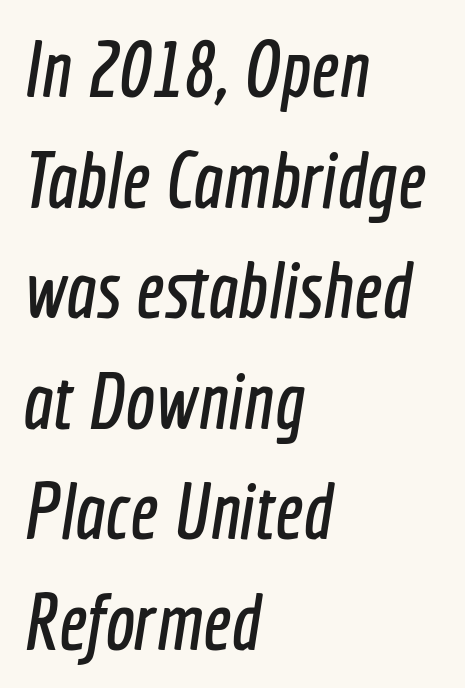
{"serif": "no", "width": "condensed", "x_height": "medium", "monospaced": "no", "underline": "no", "align": "left", "line_spacing": "normal", "line_spacing_ratio": 1.4, "letter_spacing": "normal", "letter_spacing_em": 0.0, "glyph_px": 79}
